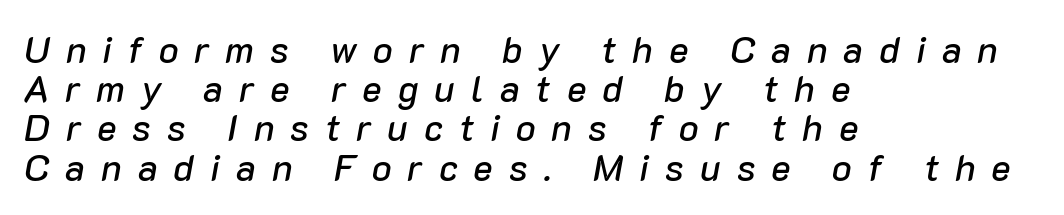
Do the characters align in a grid? No, the font is proportional. Italic? Definitely — the glyphs are oblique. Compared with typical paragraphs, the rows here are closer together. The strip under each line holds only bare page. Reading down the block, your eye returns to a fixed left position each line.
